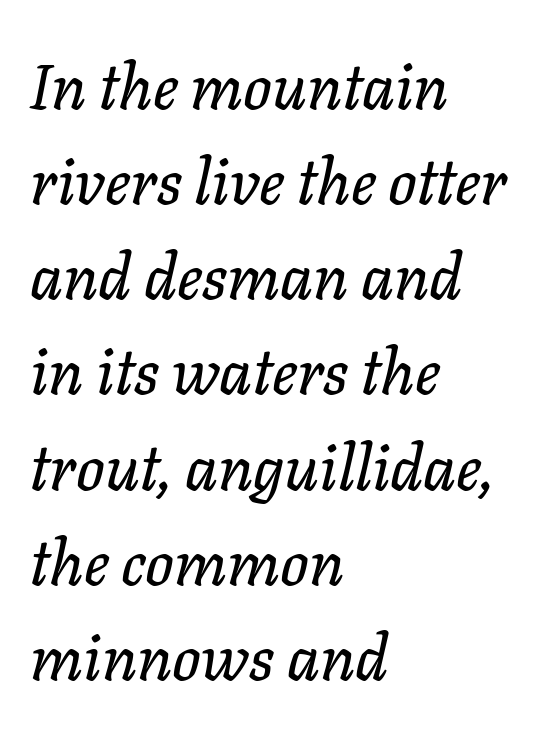
{"italic": "yes", "lean": "right", "slant_degrees": 11, "width": "normal", "stroke_contrast": "low", "x_height": "medium", "monospaced": "no", "underline": "no", "align": "left", "line_spacing": "normal", "line_spacing_ratio": 1.51, "letter_spacing": "normal", "letter_spacing_em": 0.0, "glyph_px": 63}
